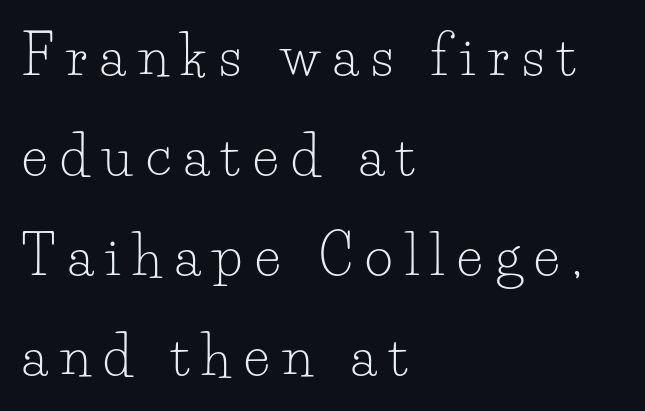
The image shows 54 px light serif type, upright; set left-aligned, line spacing 1.85x, unusually wide letter spacing (+0.24 em), not underlined; low stroke contrast and a small x-height.
